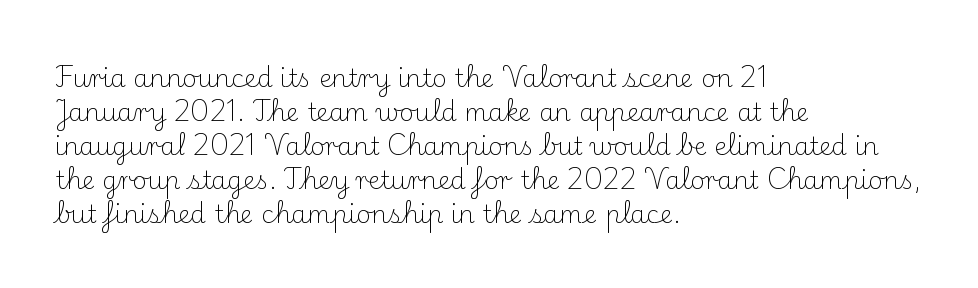
A normal amount of white space separates one row of letters from the next. Honestly, the letter spacing is just normal — you wouldn't notice it. The font's upright variant was chosen for this text. Is this a heavy cut? Hardly; it is regular or lighter. Caption: multi-line text, flush left, ragged right.
